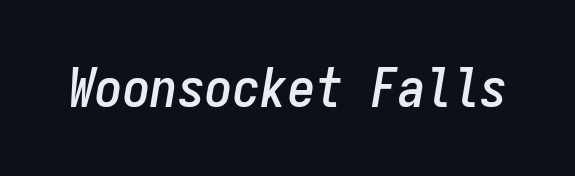
The baseline area is clear. Notice how the stems are inclined rather than vertical — that's the hallmark of italics. This sample uses plain, unmodified letter spacing. This sample has the even, mechanical cadence of fixed-width lettering.
